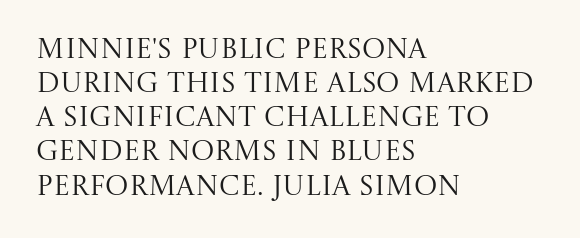
Q: Is the text bold? A: No.
Q: Is the text italic (slanted)? A: No, it is upright.
Q: Is the typeface a serif or a sans-serif typeface? A: Serif.
Q: Is the text underlined? A: No.
Q: How is the paragraph aligned? A: Left-aligned.
Q: Is the spacing between letters normal or unusually wide? A: Normal.
Q: Width (condensed, normal, or wide)? A: Normal.
Q: Stroke contrast? A: Medium.
Q: x-height? A: Large.
Q: Monospaced? A: No.
